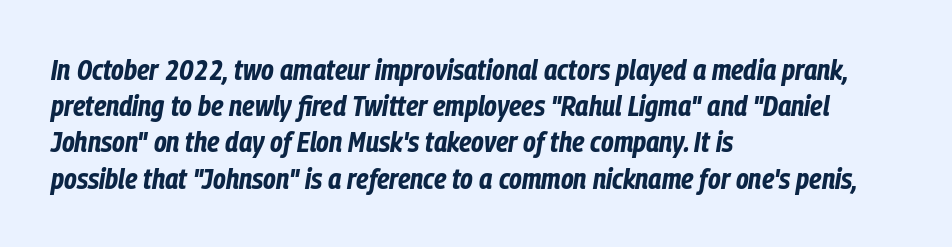
The image shows 29 px bold, condensed type, italic (leaning right); set left-aligned, normal line spacing (1.25x), normal letter spacing, not underlined; low stroke contrast and a medium x-height.
